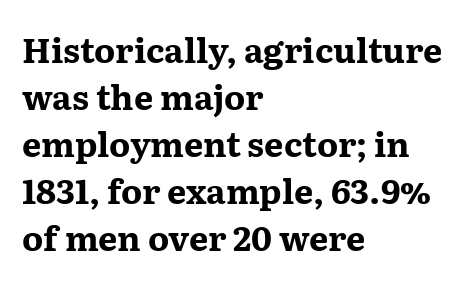
{"serif": "yes", "italic": "no", "bold": "yes", "weight": "bold", "width": "wide", "stroke_contrast": "medium", "x_height": "medium", "monospaced": "no", "underline": "no", "align": "left", "line_spacing": "normal", "line_spacing_ratio": 1.38, "letter_spacing": "normal", "letter_spacing_em": 0.0, "glyph_px": 34}
